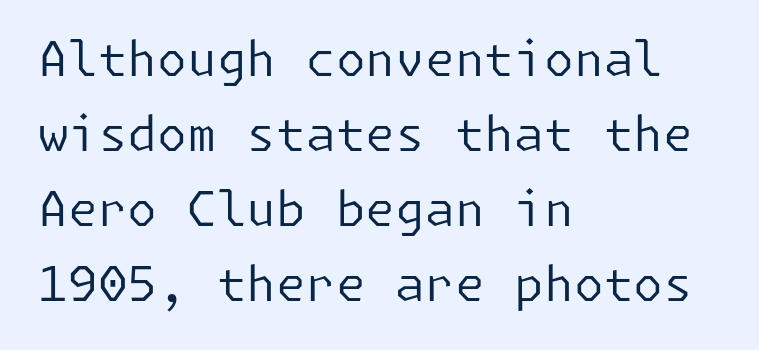
The image shows 48 px regular-weight sans-serif type, upright; set left-aligned, normal line spacing (1.56x), normal letter spacing, not underlined; low stroke contrast and a medium x-height.
